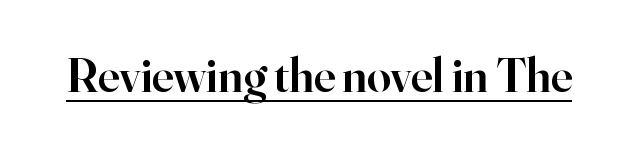
Q: Is the text bold? A: Semi-bold.
Q: Is the text italic (slanted)? A: No, it is upright.
Q: Is the typeface a serif or a sans-serif typeface? A: Serif.
Q: Is the text underlined? A: Yes.
Q: Is the spacing between letters normal or unusually wide? A: Normal.
Q: Width (condensed, normal, or wide)? A: Normal.
Q: Stroke contrast? A: High.
Q: x-height? A: Small.
Q: Monospaced? A: No.
